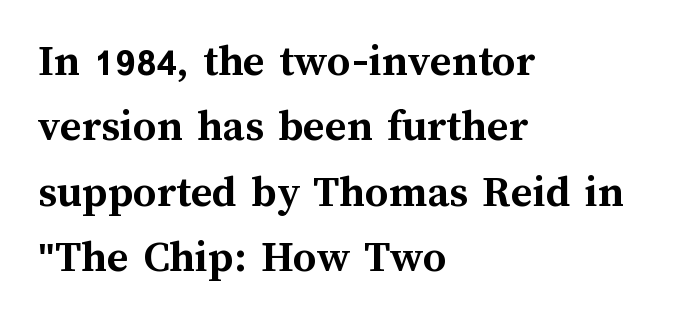
{"italic": "no", "bold": "yes", "weight": "semibold", "width": "normal", "stroke_contrast": "medium", "x_height": "medium", "monospaced": "no", "underline": "no", "align": "left", "line_spacing": "normal", "line_spacing_ratio": 1.42, "letter_spacing": "normal", "letter_spacing_em": 0.0, "glyph_px": 46}
